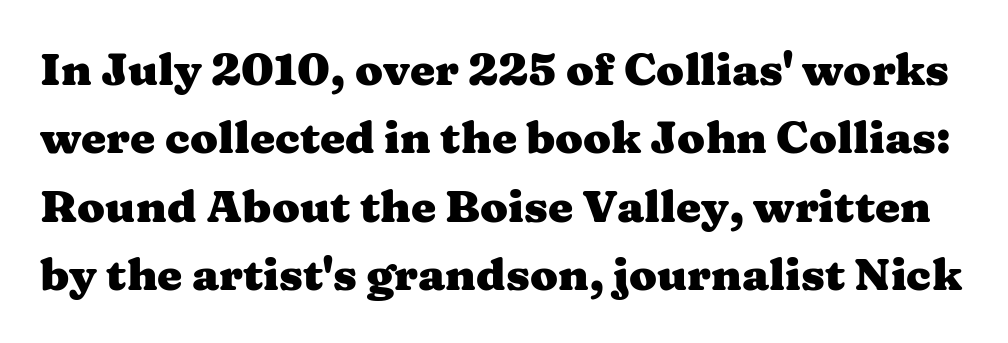
The vertical gap from one line to the next is medium. I'd describe the lettering as bold — thick and assertive. Old-style or modern, the face here clearly has serifs. Honestly, there is no underline to notice here at all. These lines keep a tight, regular rhythm from letter to letter. The letters advance in unequal steps, a hallmark of proportional type.
